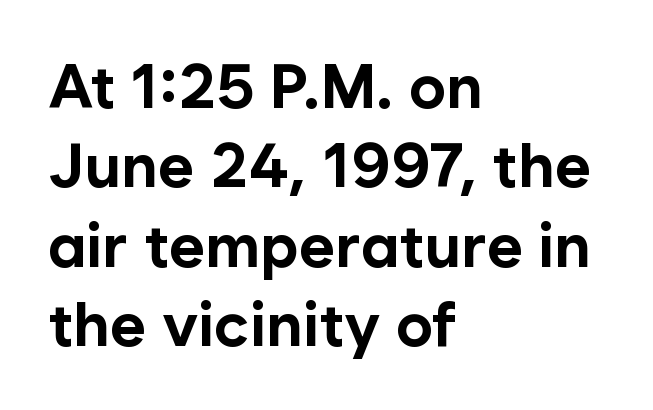
These lines carry a lot of weight — the face is fully bold. Is the block centered? No — it sits flush against the left margin. The typeface chosen for these lines omits serifs. Any mark beneath the type? The region is blank.
